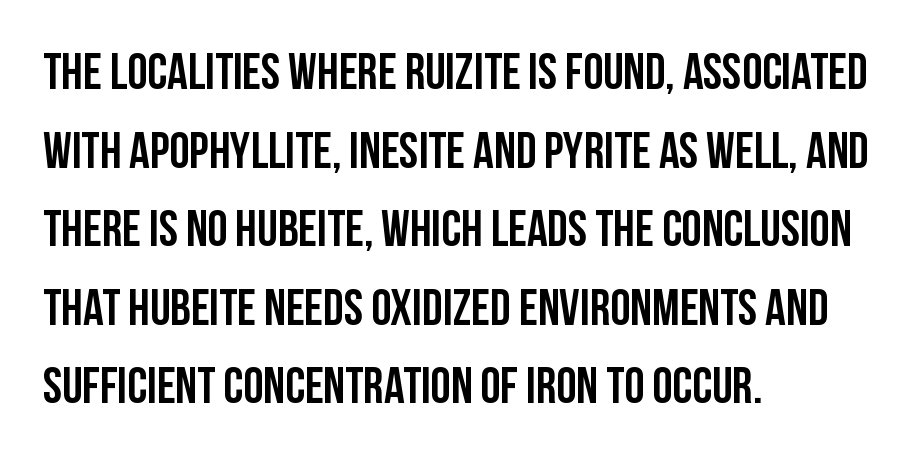
Spacing verdict: proportional, widths tailored to each character. In terms of letterform style, serifs are entirely absent. Left-aligned paragraph, ragged on the right. This rendering features lettering with no underline. If you measured baseline to baseline, you'd find a middling distance.
